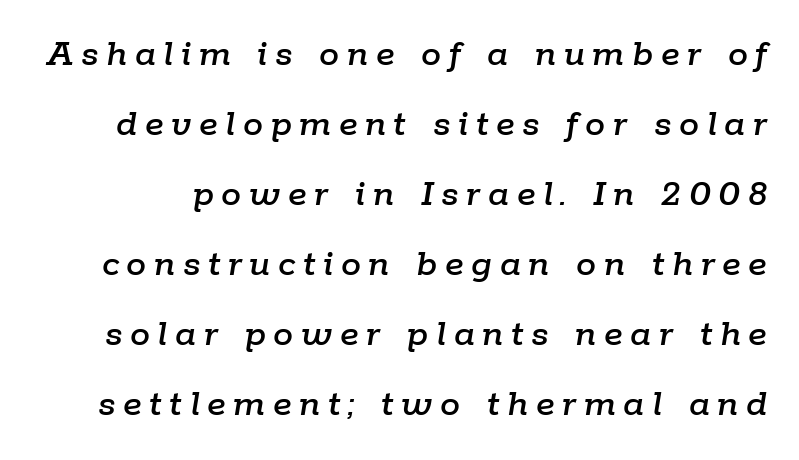
The image shows 40 px text type, italic (leaning right); set line spacing 1.75x, not underlined; low stroke contrast and a medium x-height.
